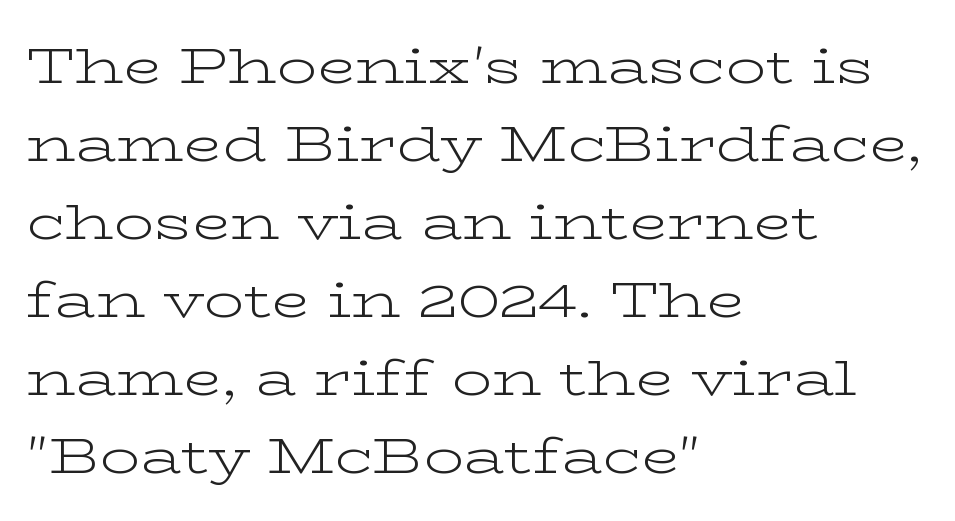
{"serif": "yes", "italic": "no", "bold": "no", "weight": "light", "width": "wide", "stroke_contrast": "low", "x_height": "medium", "monospaced": "no", "underline": "no", "align": "left", "line_spacing": "normal", "line_spacing_ratio": 1.56, "letter_spacing": "normal", "letter_spacing_em": 0.0, "glyph_px": 50}
